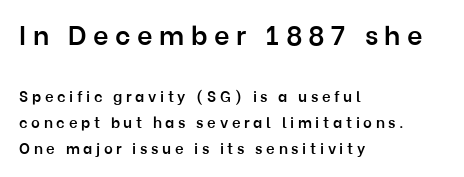
Q: Is the text bold? A: Semi-bold.
Q: Is the text italic (slanted)? A: No, it is upright.
Q: Is the text underlined? A: No.
Q: How is the paragraph aligned? A: Left-aligned.
Q: Is the spacing between letters normal or unusually wide? A: Unusually wide.
Q: Which block of text is set in a larger size, the first (top) or the second (bottom)? A: The first (top) one.
